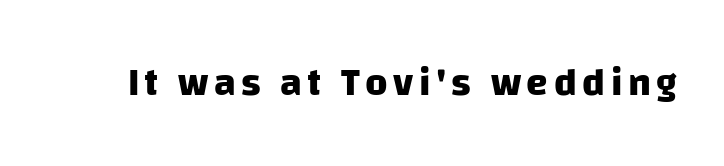
Q: Is the text bold? A: Yes.
Q: Is the typeface a serif or a sans-serif typeface? A: Sans-serif.
Q: Is the text underlined? A: No.
Q: Width (condensed, normal, or wide)? A: Normal.
Q: Stroke contrast? A: Low.
Q: x-height? A: Large.
Q: Monospaced? A: No.
